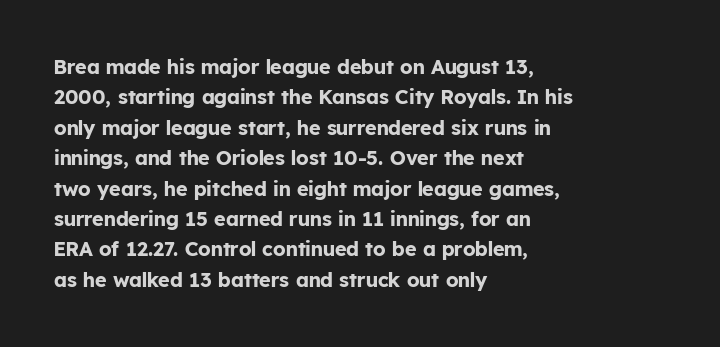
Heavy, bold letterforms. The rendering anchors every line to the left-hand side. The line-height multiplier appears to be the usual default. Style check: upright. There is no visible air inserted between adjacent glyphs. Descenders hang freely into open space.
